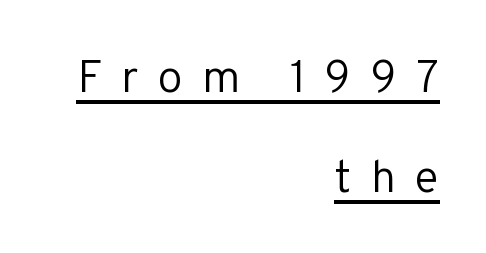
Q: Is the text bold? A: No.
Q: Is the text italic (slanted)? A: No, it is upright.
Q: Is the typeface a serif or a sans-serif typeface? A: Sans-serif.
Q: Is the text underlined? A: Yes.
Q: How is the paragraph aligned? A: Right-aligned.
Q: Is the spacing between letters normal or unusually wide? A: Unusually wide.
Q: Is the spacing between lines tight, normal or loose? A: Loose.
Q: Width (condensed, normal, or wide)? A: Normal.
Q: Stroke contrast? A: Low.
Q: x-height? A: Medium.
Q: Monospaced? A: No.
